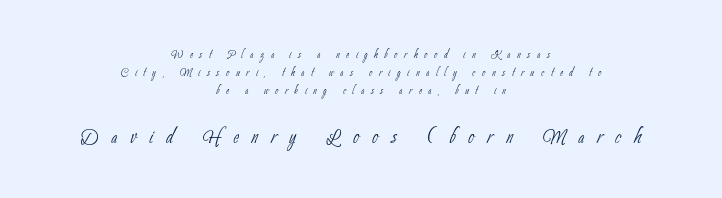
A typesetter would call this leading conventional body-copy spacing. Which of the two is more prominent by size? The second, at the bottom. The horizontal fit of the characters is loose and conspicuously gappy. Weight class: somewhere from thin through regular. Check the space under the baseline: it is left empty.
